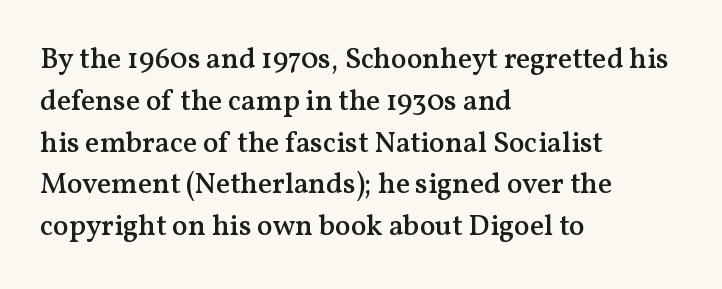
These lines carry some extra weight — a demibold, not a full bold. Every stem runs plumb, perpendicular to the baseline. This sample keeps an unexceptional amount of space between lines. Each row of text sits above clean, open space. This sample uses a serif face.
